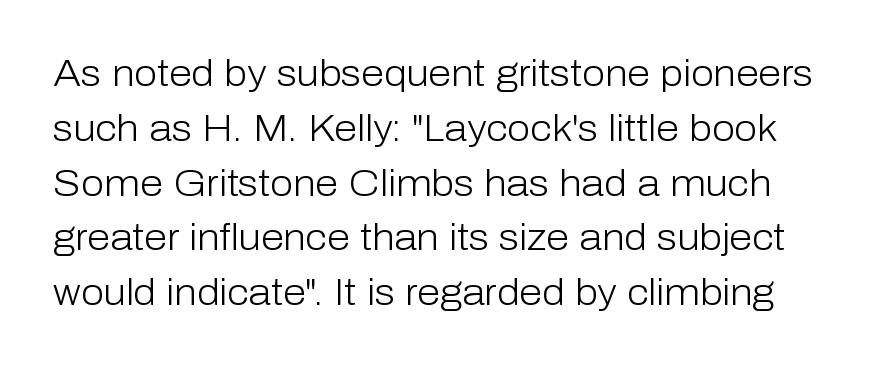
{"serif": "no", "italic": "no", "bold": "no", "weight": "light", "width": "normal", "stroke_contrast": "low", "x_height": "medium", "monospaced": "no", "underline": "no", "line_spacing": "normal", "line_spacing_ratio": 1.48, "letter_spacing": "normal", "letter_spacing_em": 0.0, "glyph_px": 37}
